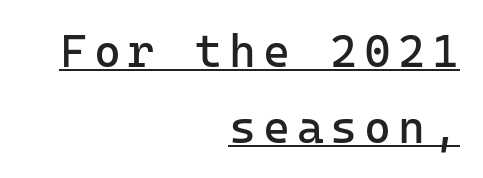
Q: Is the text bold? A: No.
Q: Is the text italic (slanted)? A: No, it is upright.
Q: Is the typeface a serif or a sans-serif typeface? A: Sans-serif.
Q: Is the text underlined? A: Yes.
Q: How is the paragraph aligned? A: Right-aligned.
Q: Is the spacing between lines tight, normal or loose? A: Normal.
Q: Width (condensed, normal, or wide)? A: Normal.
Q: Stroke contrast? A: Low.
Q: x-height? A: Medium.
Q: Monospaced? A: Yes.
